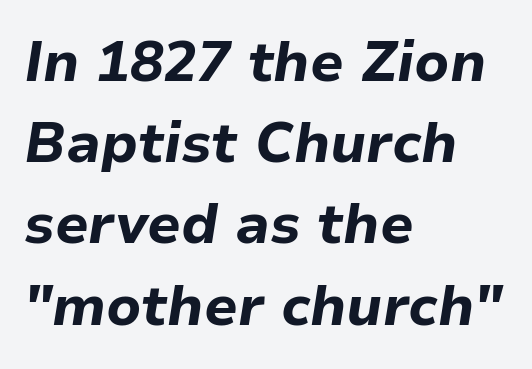
{"italic": "yes", "lean": "right", "slant_degrees": 9, "bold": "yes", "weight": "bold", "width": "normal", "stroke_contrast": "low", "x_height": "medium", "monospaced": "no", "underline": "no", "align": "left", "line_spacing": "normal", "line_spacing_ratio": 1.45, "letter_spacing": "normal", "letter_spacing_em": 0.0, "glyph_px": 56}
